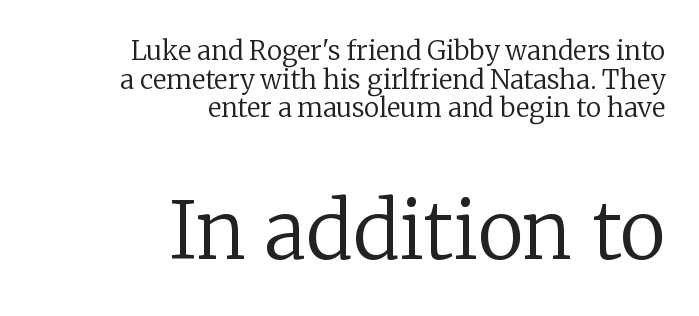
{"serif": "yes", "italic": "no", "bold": "no", "weight": "regular", "width": "normal", "stroke_contrast": "low", "x_height": "medium", "monospaced": "no", "underline": "no", "align": "right", "line_spacing": "tight", "line_spacing_ratio": 1.1, "letter_spacing": "normal", "letter_spacing_em": 0.0, "larger_block": "second", "size_ratio": 3.0, "glyph_px": 78}
